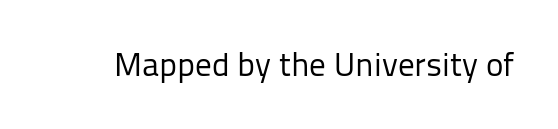
What stands out about the letter spacing? Nothing — it is the standard amount. Quick note: not italic, upright. Just letters on the line, the space beneath them empty. This is not heavy type; no bold has been used. Grotesque or geometric, the face here clearly has no serifs.
